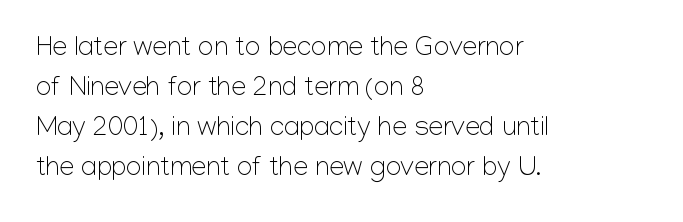
The image shows 27 px text type, upright; set left-aligned, normal line spacing (1.48x), normal letter spacing, not underlined.
